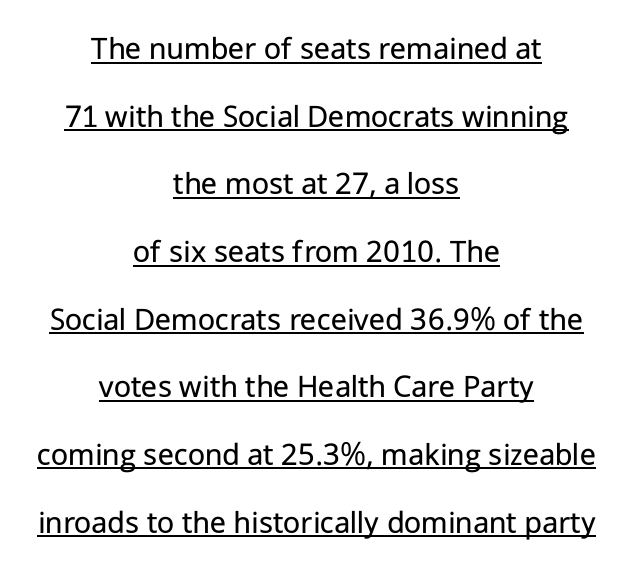
{"serif": "no", "italic": "no", "bold": "no", "weight": "regular", "width": "normal", "stroke_contrast": "low", "x_height": "medium", "monospaced": "no", "underline": "yes", "align": "center", "line_spacing": "loose", "line_spacing_ratio": 2.05, "letter_spacing": "normal", "letter_spacing_em": 0.0, "glyph_px": 33}
